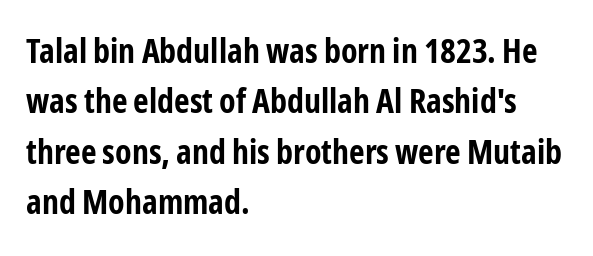
{"serif": "no", "italic": "no", "bold": "yes", "weight": "bold", "width": "condensed", "stroke_contrast": "low", "x_height": "medium", "monospaced": "no", "underline": "no", "align": "left", "line_spacing": "normal", "line_spacing_ratio": 1.48, "letter_spacing": "normal", "letter_spacing_em": 0.0, "glyph_px": 34}
